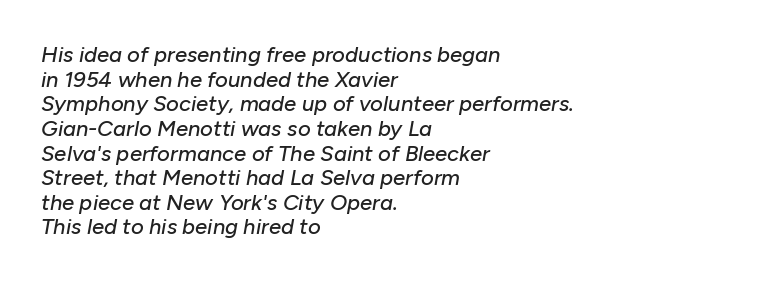
The image shows 22 px text type, italic (leaning right); set left-aligned, tight line spacing (1.12x), normal letter spacing, not underlined.
